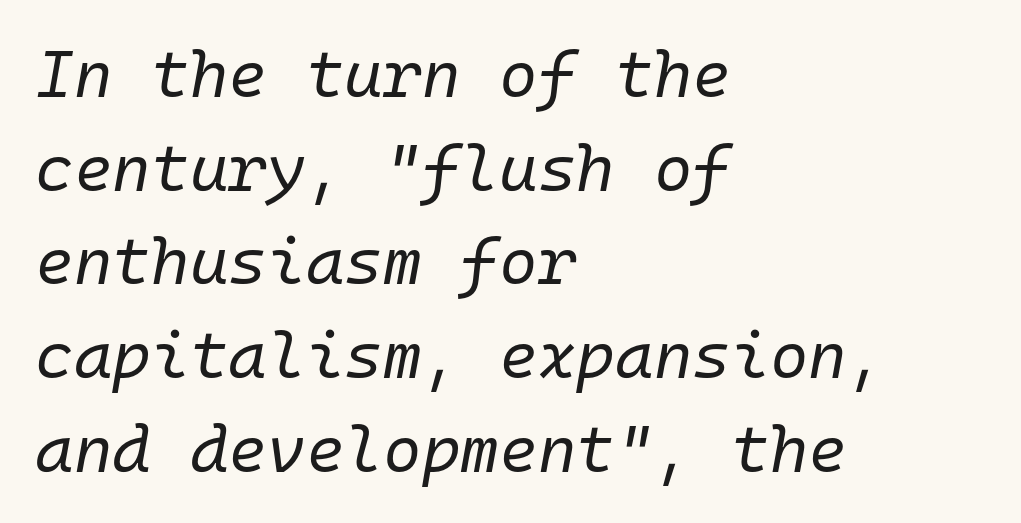
{"italic": "yes", "lean": "right", "slant_degrees": 10, "bold": "no", "weight": "regular", "width": "normal", "stroke_contrast": "low", "x_height": "medium", "monospaced": "yes", "underline": "no", "align": "left", "line_spacing": "normal", "line_spacing_ratio": 1.42, "letter_spacing": "normal", "letter_spacing_em": 0.0, "glyph_px": 66}
